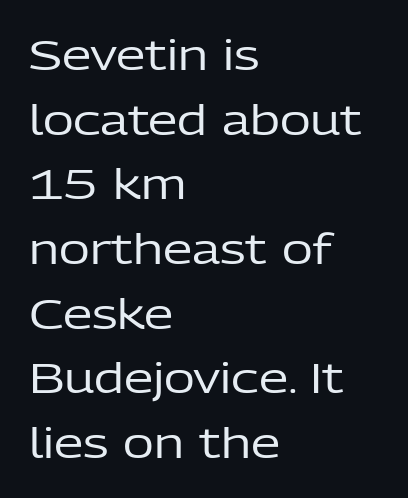
Q: Is the text bold? A: No.
Q: Is the text italic (slanted)? A: No, it is upright.
Q: Is the typeface a serif or a sans-serif typeface? A: Sans-serif.
Q: Is the text underlined? A: No.
Q: How is the paragraph aligned? A: Left-aligned.
Q: Is the spacing between letters normal or unusually wide? A: Normal.
Q: Is the spacing between lines tight, normal or loose? A: Normal.
Q: Width (condensed, normal, or wide)? A: Normal.
Q: Stroke contrast? A: Low.
Q: x-height? A: Medium.
Q: Monospaced? A: No.
